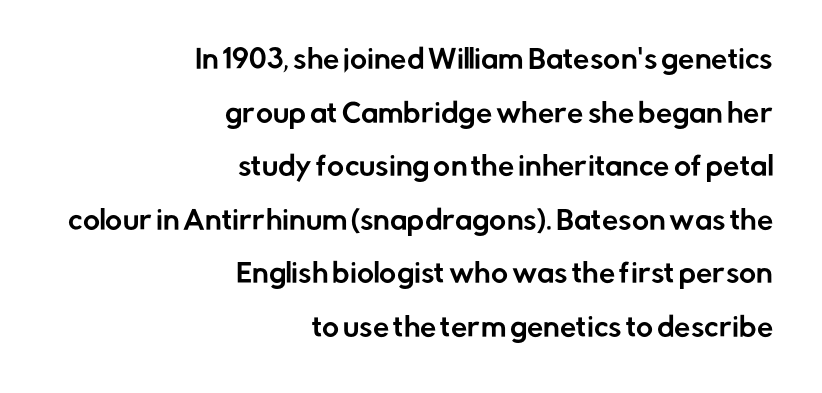
The image shows 26 px text type, upright; set right-aligned, loose line spacing (2.06x), normal letter spacing, not underlined.
